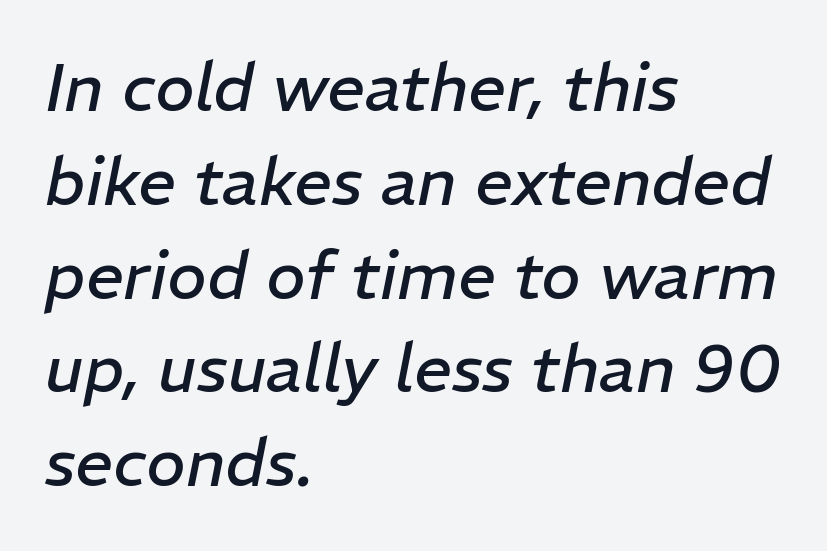
Q: Is the text bold? A: No.
Q: Is the text italic (slanted)? A: Yes, it leans right by about 11 degrees.
Q: Is the text underlined? A: No.
Q: How is the paragraph aligned? A: Left-aligned.
Q: Is the spacing between letters normal or unusually wide? A: Normal.
Q: Is the spacing between lines tight, normal or loose? A: Normal.
Q: Width (condensed, normal, or wide)? A: Normal.
Q: Stroke contrast? A: Low.
Q: x-height? A: Medium.
Q: Monospaced? A: No.
